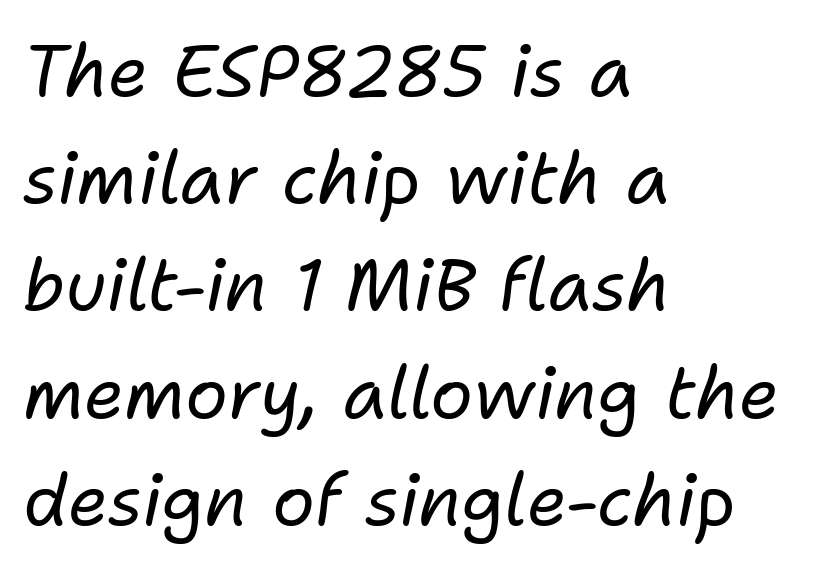
Typeset ragged right — the left edge is the straight one. Weight class: somewhere from thin through regular. Descenders are the only things crossing below the line. Each word holds together tightly as a unit, with standard inter-letter gaps. Do the characters align in a grid? No, the font is proportional. Students, observe: this is what conventionally led text looks like.
